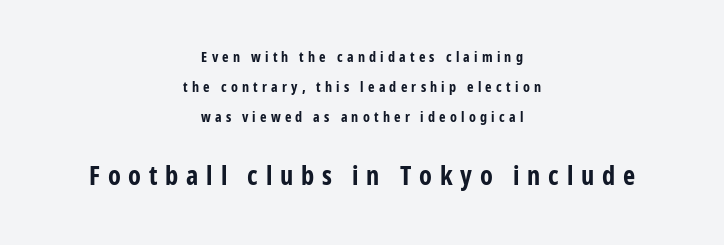
Posture: upright roman. Centered paragraph, ragged on both sides. In this sample the second text group is rendered at the bigger scale. Glance below the letters and you will spot only blank space.
